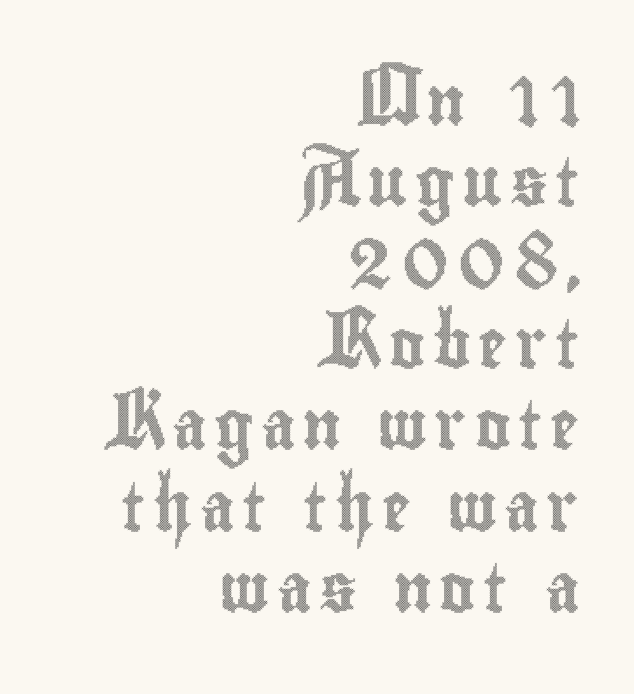
The image shows 48 px condensed type, upright; set right-aligned, normal line spacing (1.69x), not underlined; a small x-height.
